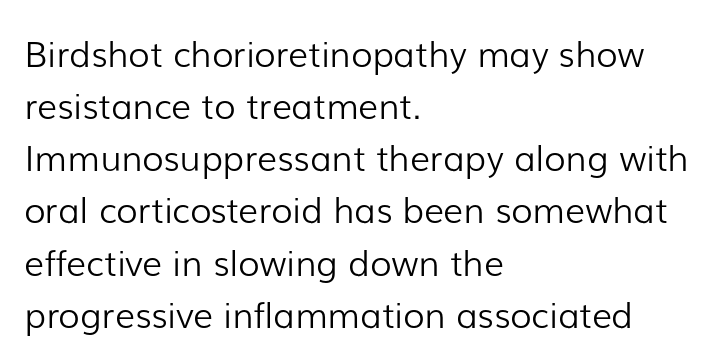
Spacing verdict: proportional, widths tailored to each character. This rendering uses left alignment, leaving the right contour irregular. Vertical strokes here are truly vertical. A quiet, ordinary-to-light weight characterises the typeface. Serif or sans? Sans — the stroke terminals are bare. No extra tracking has been applied to these lines.
